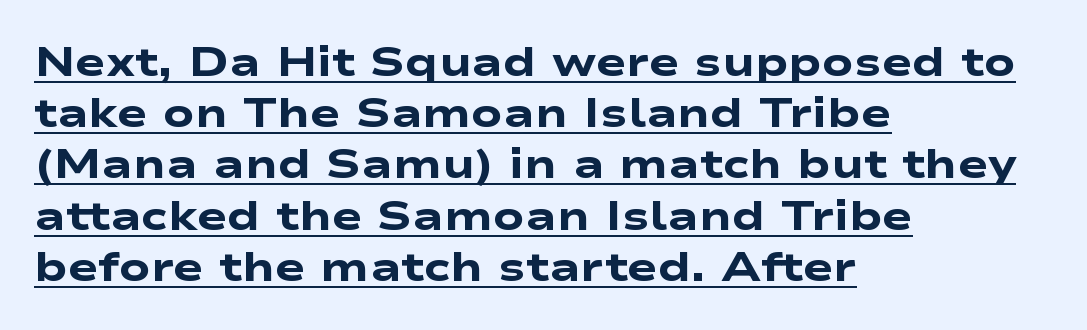
{"serif": "no", "bold": "yes", "weight": "heavy", "width": "wide", "stroke_contrast": "low", "x_height": "medium", "monospaced": "no", "underline": "yes", "align": "left", "line_spacing": "normal", "line_spacing_ratio": 1.25, "letter_spacing": "normal", "letter_spacing_em": 0.0, "glyph_px": 41}
